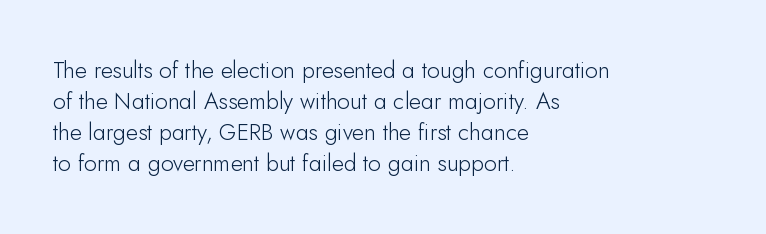
Q: Is the text bold? A: No.
Q: Is the text italic (slanted)? A: No, it is upright.
Q: Is the text underlined? A: No.
Q: How is the paragraph aligned? A: Left-aligned.
Q: Is the spacing between letters normal or unusually wide? A: Normal.
Q: Is the spacing between lines tight, normal or loose? A: Normal.
